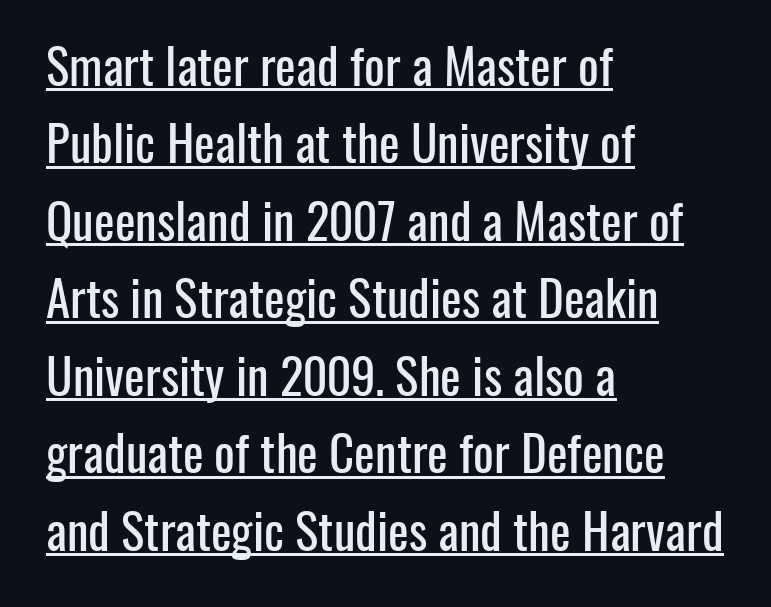
Q: Is the text italic (slanted)? A: No, it is upright.
Q: Is the typeface a serif or a sans-serif typeface? A: Sans-serif.
Q: Is the text underlined? A: Yes.
Q: How is the paragraph aligned? A: Left-aligned.
Q: Is the spacing between letters normal or unusually wide? A: Normal.
Q: Is the spacing between lines tight, normal or loose? A: Normal.
Q: Width (condensed, normal, or wide)? A: Condensed.
Q: Stroke contrast? A: Low.
Q: x-height? A: Medium.
Q: Monospaced? A: No.
